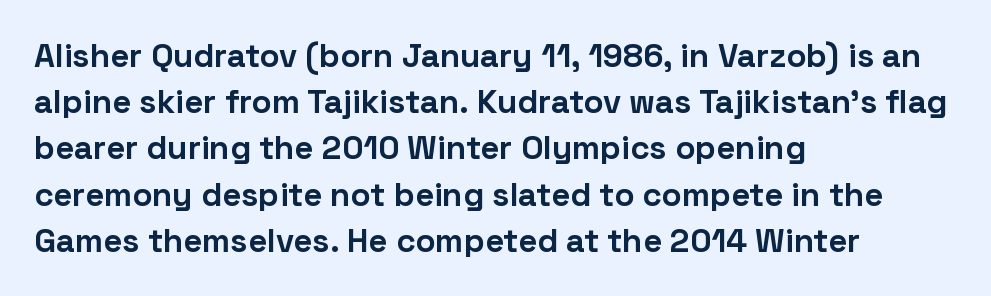
{"serif": "no", "italic": "no", "bold": "yes", "weight": "bold", "width": "normal", "stroke_contrast": "low", "x_height": "medium", "monospaced": "no", "underline": "no", "align": "left", "line_spacing": "normal", "line_spacing_ratio": 1.4, "letter_spacing": "normal", "letter_spacing_em": 0.0, "glyph_px": 33}
